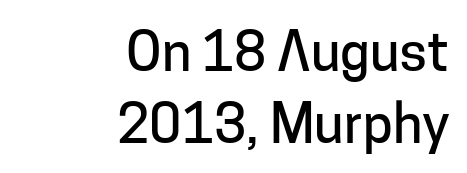
The image shows 54 px sans-serif type, upright; set right-aligned, normal line spacing (1.33x), normal letter spacing, not underlined; low stroke contrast and a medium x-height.
